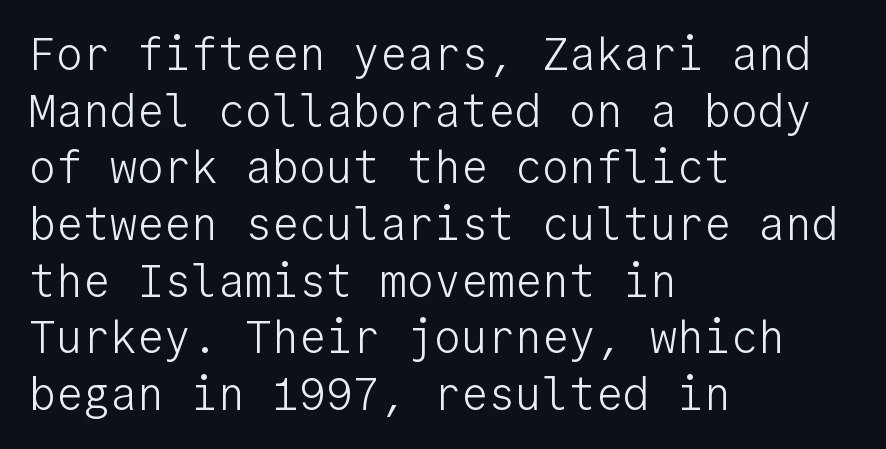
{"serif": "no", "italic": "no", "bold": "no", "weight": "light", "width": "normal", "stroke_contrast": "low", "x_height": "medium", "monospaced": "yes", "underline": "no", "align": "left", "line_spacing": "normal", "line_spacing_ratio": 1.26, "letter_spacing": "normal", "letter_spacing_em": 0.0, "glyph_px": 45}
